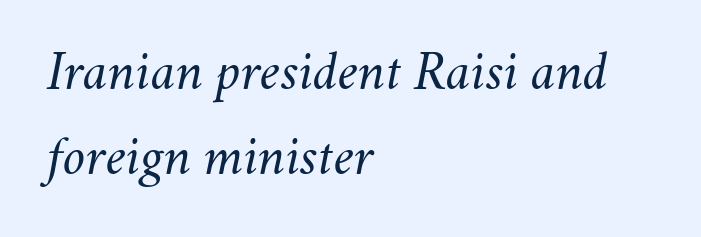
Caption: multi-line text, flush left, ragged right. Honestly, the row spacing looks completely unremarkable. The letters are slanted; this is an italic face. Tracking value appears to be zero — textbook default spacing. The weight would be labelled regular, book, light, or lighter still.
